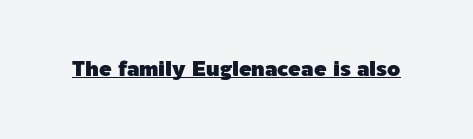
Q: Is the text italic (slanted)? A: No, it is upright.
Q: Is the text underlined? A: Yes.
Q: Is the spacing between letters normal or unusually wide? A: Normal.
